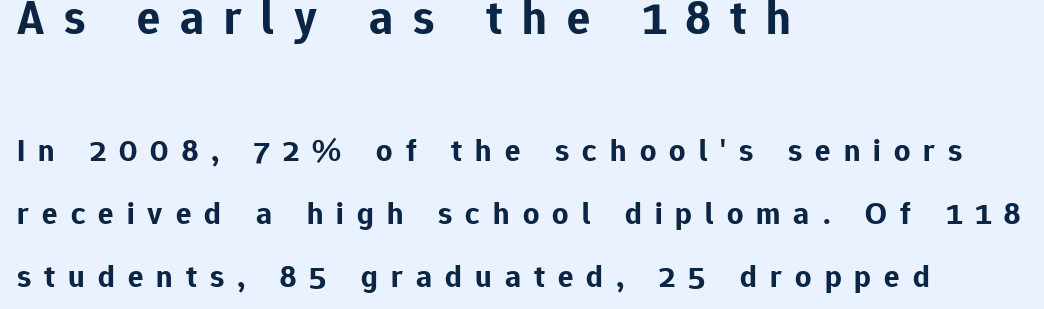
Of the two passages, the one on top uses the larger point size. As a designer I'd log this as weight 700, bold. The rendering uses natural spacing where letterforms have individual widths. Typeset ragged right — the left edge is the straight one.
